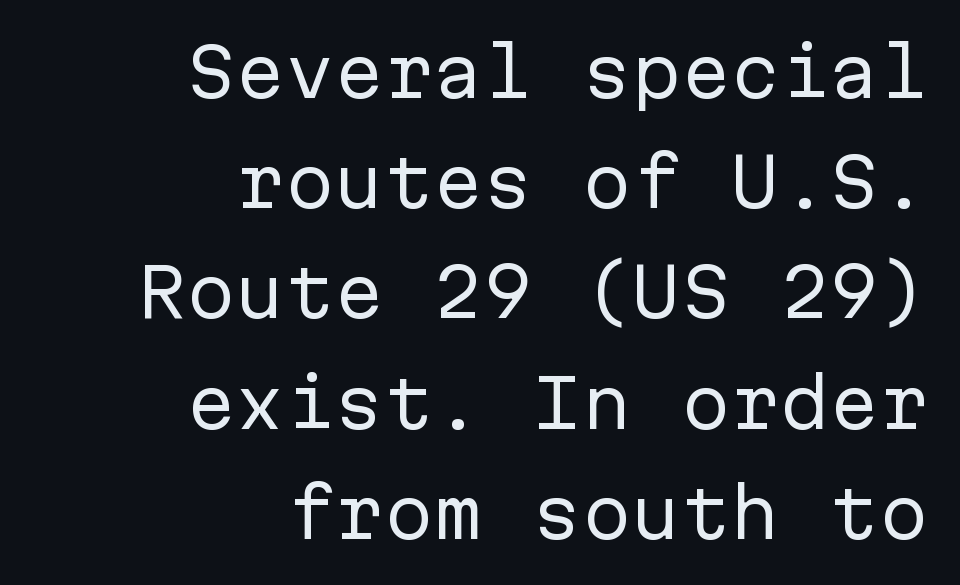
The image shows 66 px regular-weight sans-serif type, upright, monospaced; set right-aligned, normal line spacing (1.67x), normal letter spacing, not underlined; low stroke contrast and a medium x-height.
